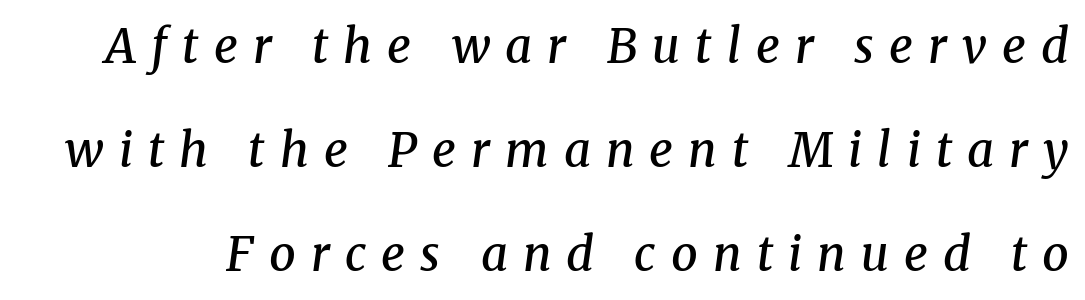
Q: Is the text bold? A: Semi-bold.
Q: Is the text italic (slanted)? A: Yes, it leans right by about 8 degrees.
Q: Is the typeface a serif or a sans-serif typeface? A: Serif.
Q: Is the text underlined? A: No.
Q: Is the spacing between letters normal or unusually wide? A: Unusually wide.
Q: Is the spacing between lines tight, normal or loose? A: Loose.
Q: Width (condensed, normal, or wide)? A: Normal.
Q: Stroke contrast? A: Medium.
Q: x-height? A: Medium.
Q: Monospaced? A: No.
